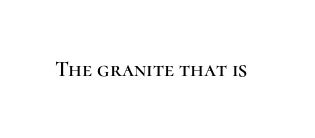
{"italic": "no", "underline": "no", "letter_spacing": "normal", "letter_spacing_em": 0.0, "glyph_px": 22}
